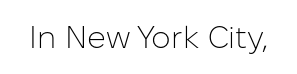
The image shows 31 px light sans-serif type, upright; set normal letter spacing, not underlined; low stroke contrast and a medium x-height.
